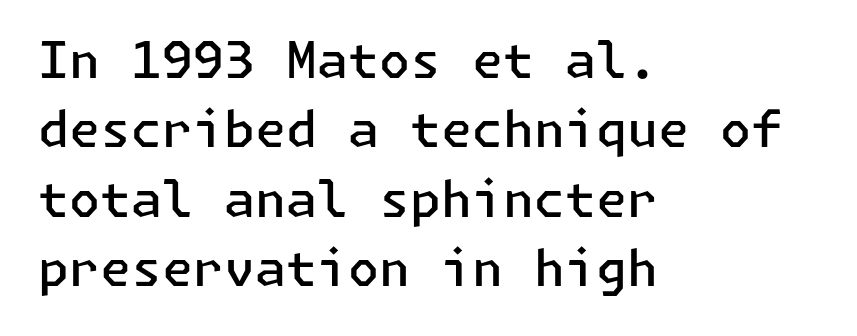
{"serif": "no", "italic": "no", "bold": "semi", "weight": "semibold", "width": "normal", "stroke_contrast": "low", "x_height": "medium", "underline": "no", "align": "left", "line_spacing": "normal", "line_spacing_ratio": 1.39, "letter_spacing": "normal", "letter_spacing_em": 0.0, "glyph_px": 50}
